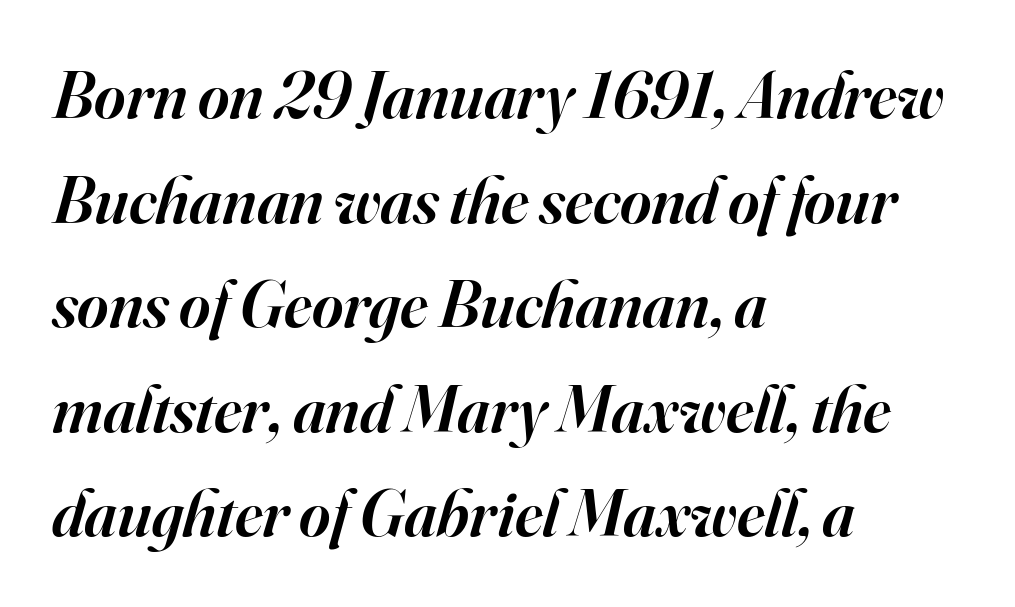
{"serif": "yes", "italic": "yes", "lean": "right", "slant_degrees": 16, "bold": "semi", "weight": "semibold", "width": "normal", "stroke_contrast": "high", "x_height": "small", "monospaced": "no", "underline": "no", "align": "left", "line_spacing": "normal", "line_spacing_ratio": 1.56, "letter_spacing": "normal", "letter_spacing_em": 0.0, "glyph_px": 67}
